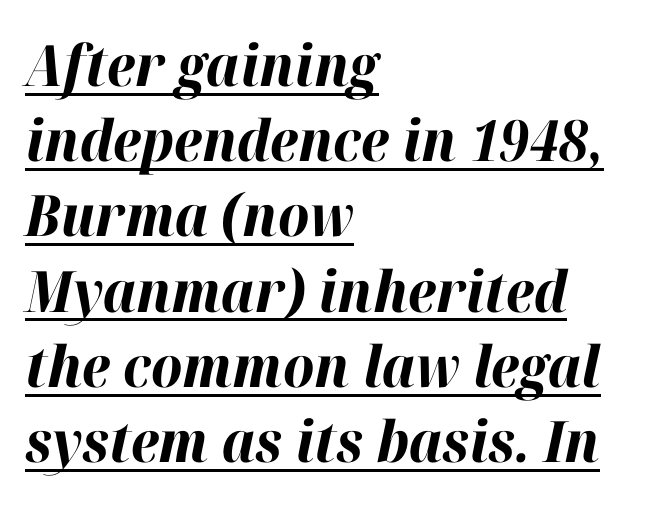
{"italic": "yes", "lean": "right", "slant_degrees": 12, "bold": "yes", "weight": "bold", "width": "normal", "stroke_contrast": "high", "x_height": "medium", "monospaced": "no", "underline": "yes", "align": "left", "line_spacing": "normal", "line_spacing_ratio": 1.32, "letter_spacing": "normal", "letter_spacing_em": 0.0, "glyph_px": 57}
